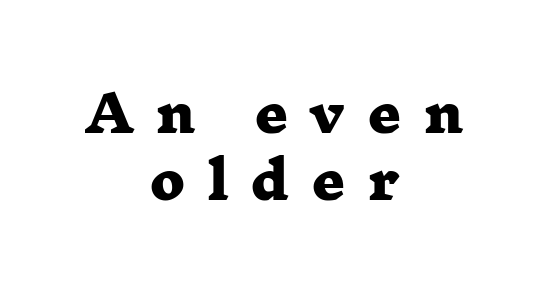
{"serif": "yes", "bold": "yes", "weight": "heavy", "width": "wide", "stroke_contrast": "low", "x_height": "medium", "monospaced": "no", "underline": "no", "align": "center", "line_spacing": "normal", "line_spacing_ratio": 1.28, "letter_spacing": "wide", "letter_spacing_em": 0.42, "glyph_px": 52}
